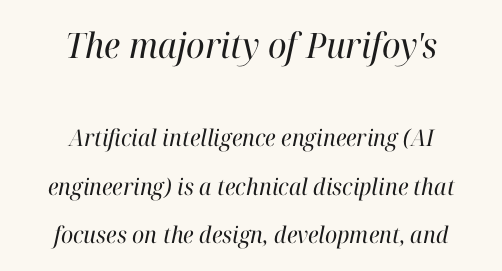
Q: Is the text bold? A: No.
Q: Is the text italic (slanted)? A: Yes, it leans right by about 12 degrees.
Q: Is the typeface a serif or a sans-serif typeface? A: Serif.
Q: Is the text underlined? A: No.
Q: How is the paragraph aligned? A: Centered.
Q: Is the spacing between letters normal or unusually wide? A: Normal.
Q: Is the spacing between lines tight, normal or loose? A: Loose.
Q: Which block of text is set in a larger size, the first (top) or the second (bottom)? A: The first (top) one.
Q: Width (condensed, normal, or wide)? A: Normal.
Q: Stroke contrast? A: High.
Q: x-height? A: Medium.
Q: Monospaced? A: No.
